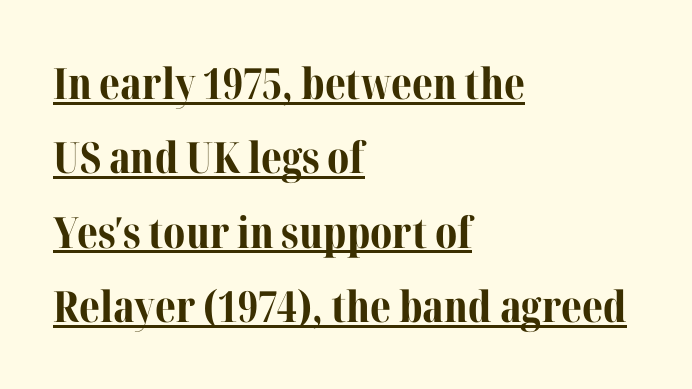
Q: Is the text bold? A: Yes.
Q: Is the text italic (slanted)? A: No, it is upright.
Q: Is the typeface a serif or a sans-serif typeface? A: Serif.
Q: Is the text underlined? A: Yes.
Q: How is the paragraph aligned? A: Left-aligned.
Q: Is the spacing between letters normal or unusually wide? A: Normal.
Q: Width (condensed, normal, or wide)? A: Normal.
Q: Stroke contrast? A: Medium.
Q: x-height? A: Medium.
Q: Monospaced? A: No.
